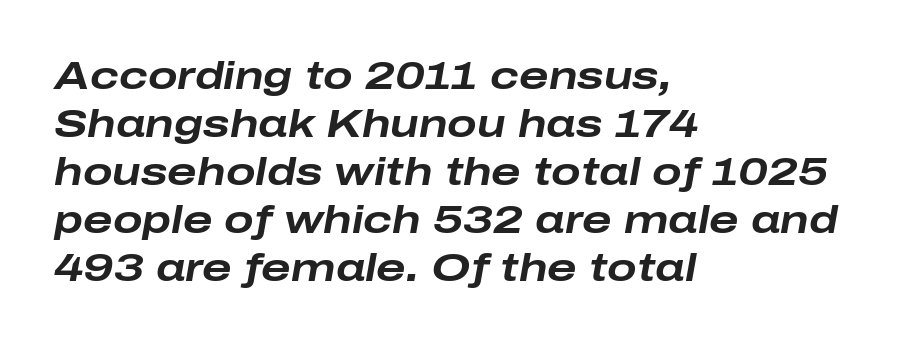
Q: Is the text bold? A: Yes.
Q: Is the text italic (slanted)? A: Yes, it leans right by about 10 degrees.
Q: Is the text underlined? A: No.
Q: How is the paragraph aligned? A: Left-aligned.
Q: Is the spacing between letters normal or unusually wide? A: Normal.
Q: Width (condensed, normal, or wide)? A: Wide.
Q: Stroke contrast? A: Low.
Q: x-height? A: Medium.
Q: Monospaced? A: No.
